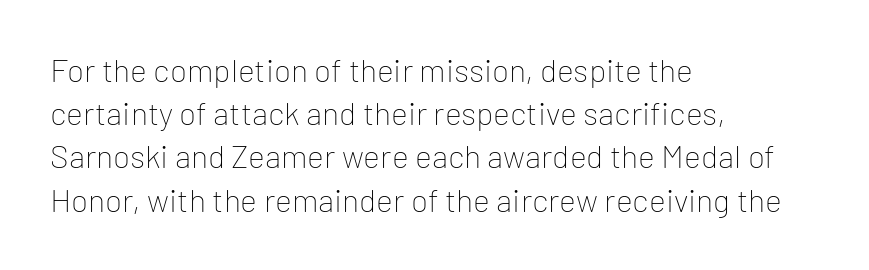
Q: Is the text bold? A: No.
Q: Is the text italic (slanted)? A: No, it is upright.
Q: Is the typeface a serif or a sans-serif typeface? A: Sans-serif.
Q: Is the text underlined? A: No.
Q: How is the paragraph aligned? A: Left-aligned.
Q: Is the spacing between letters normal or unusually wide? A: Normal.
Q: Is the spacing between lines tight, normal or loose? A: Normal.
Q: Width (condensed, normal, or wide)? A: Normal.
Q: Stroke contrast? A: Low.
Q: x-height? A: Medium.
Q: Monospaced? A: No.
